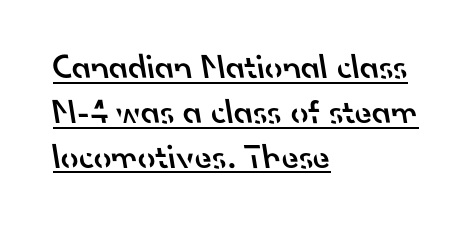
Baseline-to-baseline distance is the conventional proportion of letter height. The rendered words wear a rule along their underside. If you drew a ruler down the left edge, every line would touch it. Emphasis by weight is partial: semibold. Note the varied advance widths — an 'i' is clearly narrower than an 'm'.
